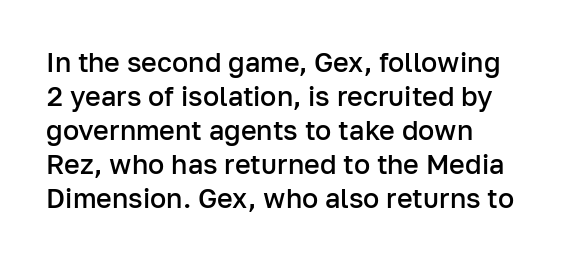
The type sits square on the baseline with zero lean. A clean baseline with only descenders dipping below it. This sample is left-justified, so line endings fall wherever the words run out. Characters follow at the spacing the type designer built in. The font is running at a semibold setting, under full bold. This block has exactly the height ordinary leading produces.
